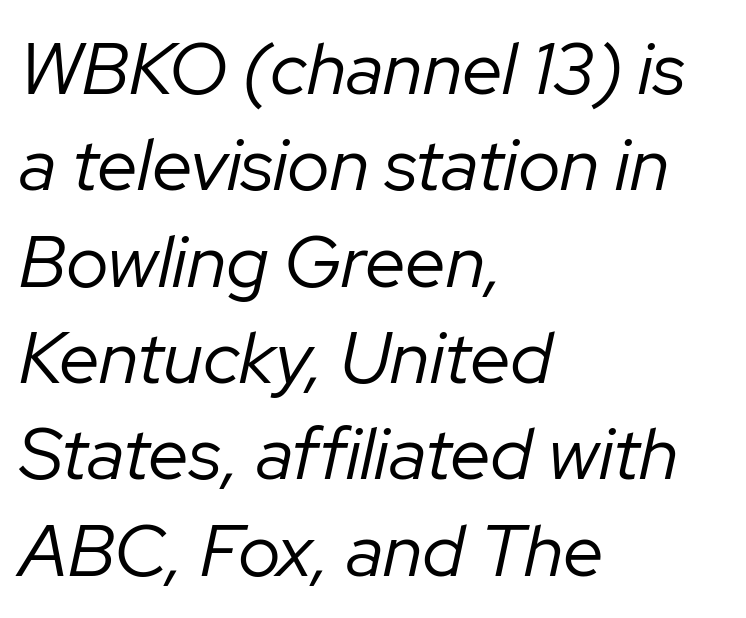
Observe the lean: these are italic letterforms. Short note: letters normally spaced. Note the varied advance widths — an 'i' is clearly narrower than an 'm'. These lines sit exactly where default settings would place them. Alignment: flush left.
